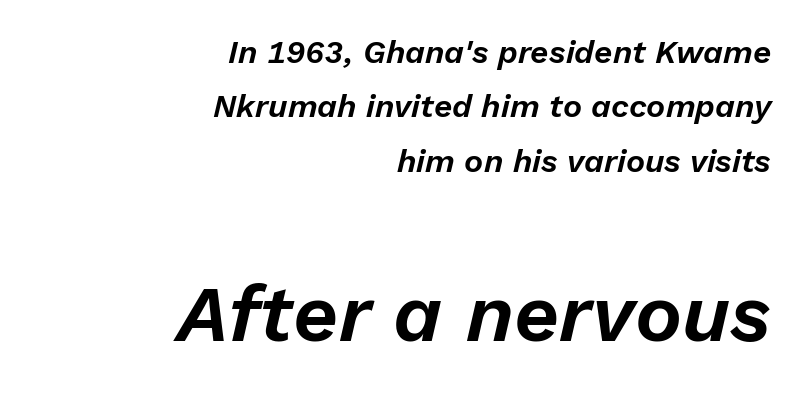
The image shows 79 px text type, italic (leaning right); set right-aligned, normal line spacing (1.7x), normal letter spacing, not underlined; the second (bottom) block is 2.47x larger; low stroke contrast and a medium x-height.
